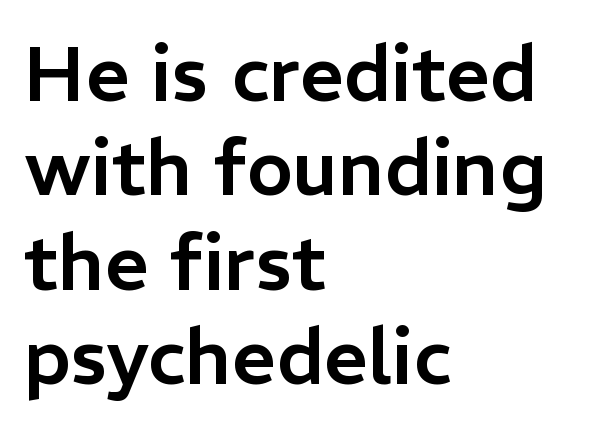
The face used here is a sans, in the tradition of grotesques and geometrics. Spacing verdict: proportional, widths tailored to each character. The lines in this sample share a left origin and differ only in where they stop. A clean baseline with only descenders dipping below it. How are the letters spaced? Ordinarily, with no added tracking.
